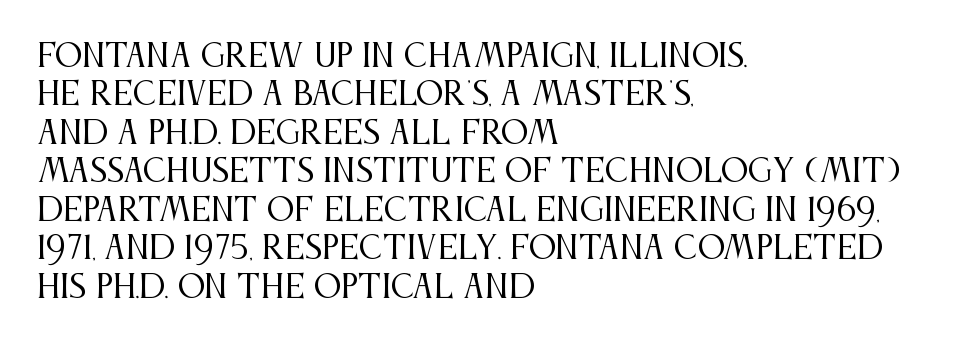
The image shows 31 px regular-weight, condensed serif type, upright; set left-aligned, line spacing 1.24x, normal letter spacing, not underlined; medium stroke contrast and a large x-height.
